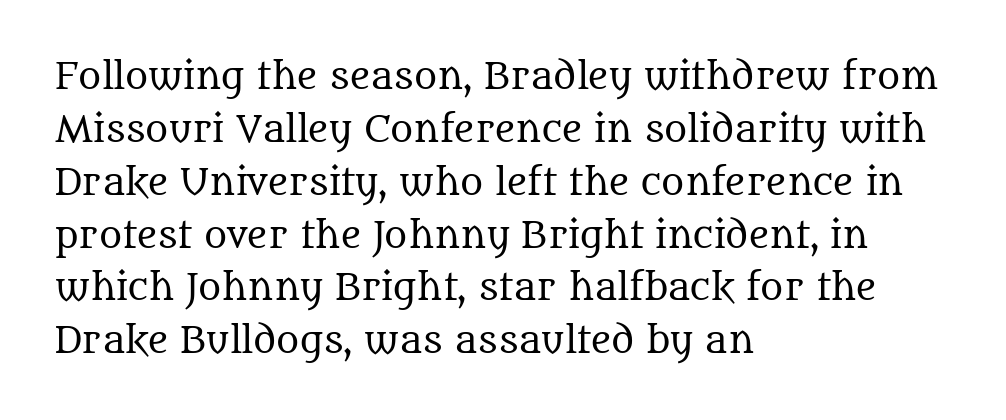
Short note: letters normally spaced. Regarding leading, the lines here are spaced in the standard way. Font category for this specimen: serif. Ascenders rise straight up at ninety degrees. You could not count columns in this text — the font is proportionally spaced. The letters look calm and open, with moderate or lighter stems.
